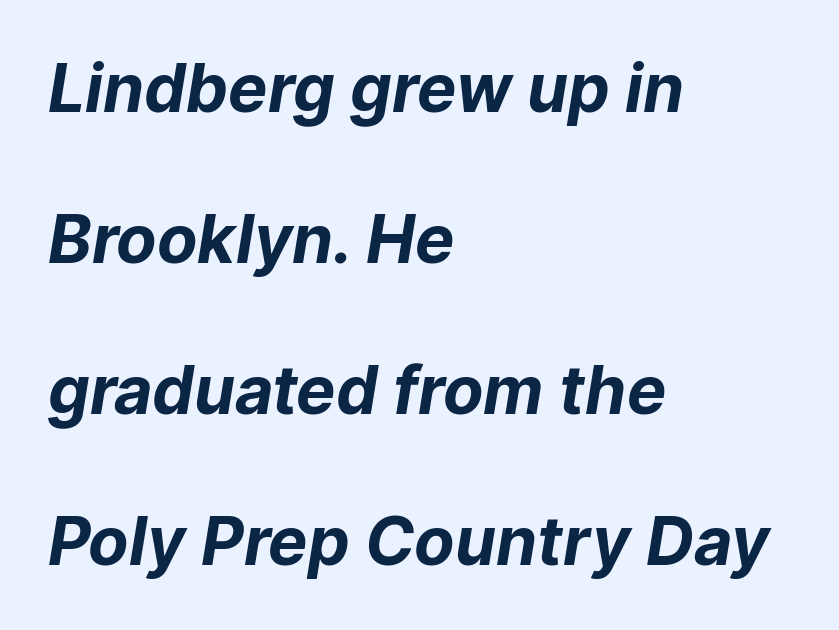
{"serif": "no", "bold": "yes", "weight": "bold", "width": "normal", "stroke_contrast": "low", "x_height": "medium", "monospaced": "no", "underline": "no", "align": "left", "line_spacing": "loose", "line_spacing_ratio": 2.29, "letter_spacing": "normal", "letter_spacing_em": 0.0, "glyph_px": 66}
